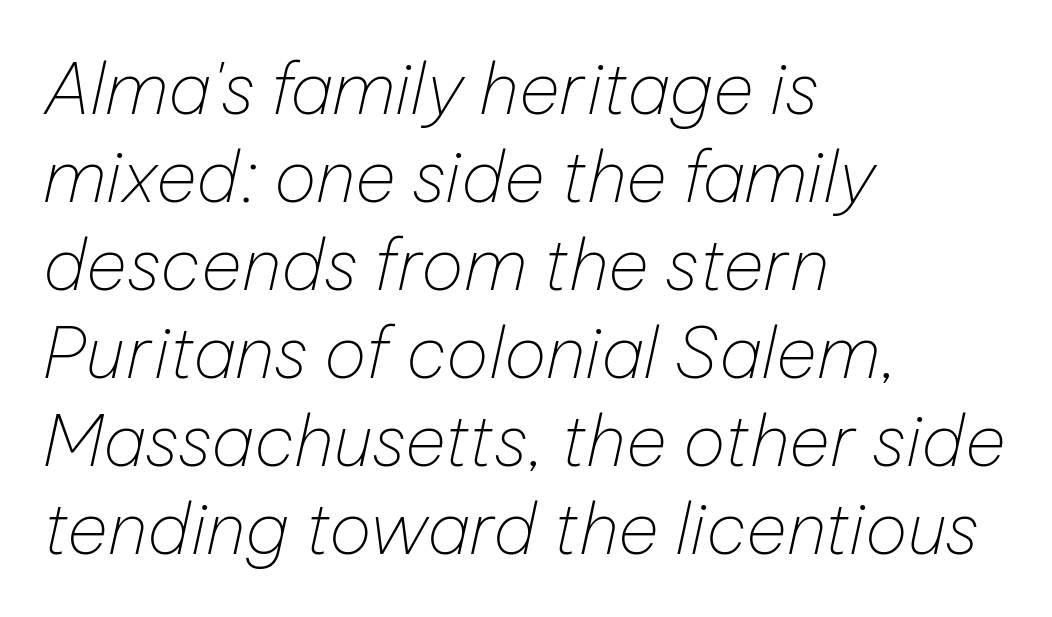
The image shows 71 px thin type, italic (leaning right); set left-aligned, line spacing 1.24x, normal letter spacing, not underlined; low stroke contrast and a medium x-height.
